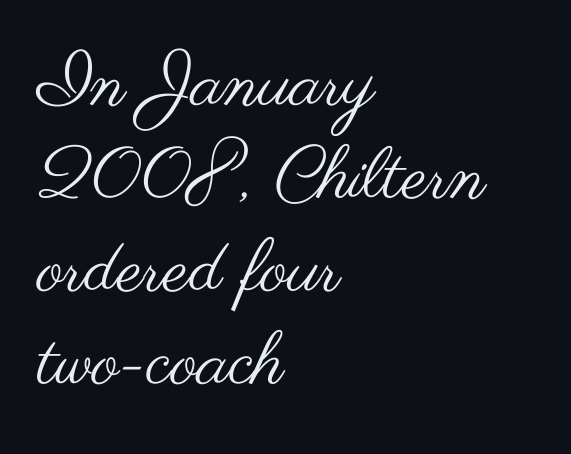
Q: Is the text bold? A: No.
Q: Is the text italic (slanted)? A: Yes.
Q: Is the typeface a serif or a sans-serif typeface? A: Sans-serif.
Q: Is the text underlined? A: No.
Q: How is the paragraph aligned? A: Left-aligned.
Q: Is the spacing between letters normal or unusually wide? A: Normal.
Q: Is the spacing between lines tight, normal or loose? A: Normal.
Q: Width (condensed, normal, or wide)? A: Wide.
Q: Stroke contrast? A: Medium.
Q: x-height? A: Small.
Q: Monospaced? A: No.
